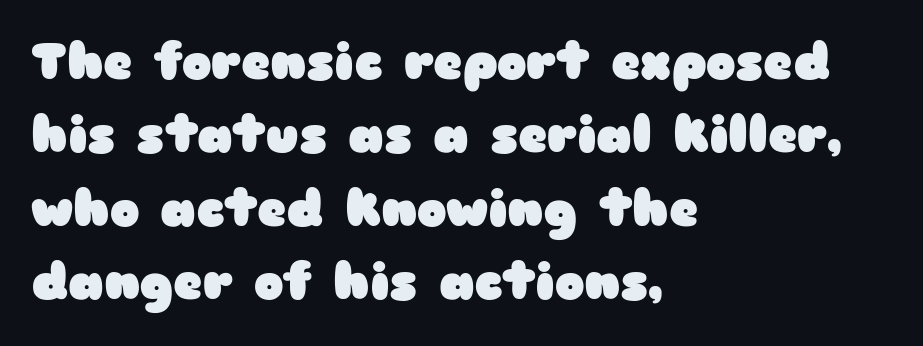
Q: Is the text bold? A: Yes.
Q: Is the text italic (slanted)? A: No, it is upright.
Q: Is the typeface a serif or a sans-serif typeface? A: Sans-serif.
Q: Is the text underlined? A: No.
Q: How is the paragraph aligned? A: Left-aligned.
Q: Is the spacing between letters normal or unusually wide? A: Normal.
Q: Is the spacing between lines tight, normal or loose? A: Normal.
Q: Width (condensed, normal, or wide)? A: Wide.
Q: Stroke contrast? A: Low.
Q: x-height? A: Medium.
Q: Monospaced? A: No.
